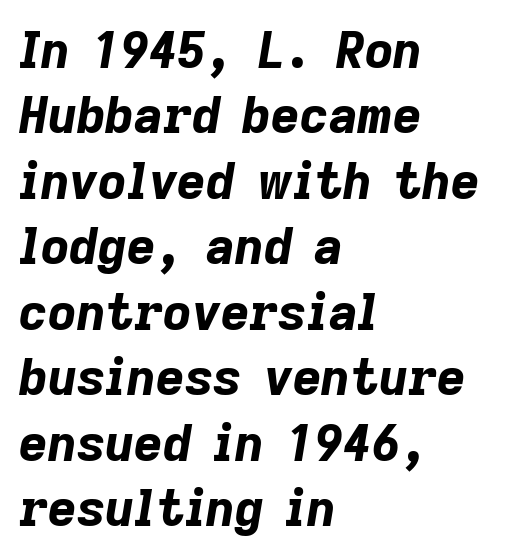
Q: Is the text bold? A: Yes.
Q: Is the text italic (slanted)? A: Yes, it leans right by about 9 degrees.
Q: Is the text underlined? A: No.
Q: How is the paragraph aligned? A: Left-aligned.
Q: Is the spacing between letters normal or unusually wide? A: Normal.
Q: Is the spacing between lines tight, normal or loose? A: Normal.
Q: Width (condensed, normal, or wide)? A: Normal.
Q: Stroke contrast? A: Low.
Q: x-height? A: Medium.
Q: Monospaced? A: No.
